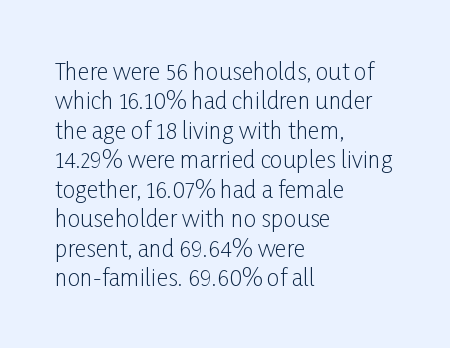
{"italic": "no", "bold": "no", "underline": "no", "align": "left", "line_spacing": "normal", "line_spacing_ratio": 1.28, "letter_spacing": "normal", "letter_spacing_em": 0.0, "glyph_px": 23}
